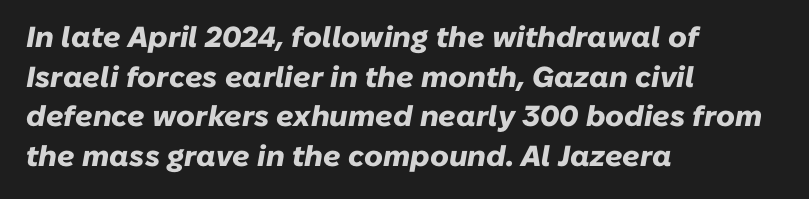
You could not count columns in this text — the font is proportionally spaced. Honestly, there is no underline to notice here at all. The rendering uses a moderate line-height, typical for paragraphs. The rendering applies a slant to the glyphs. What weight is shown? A full bold with thick strokes.
